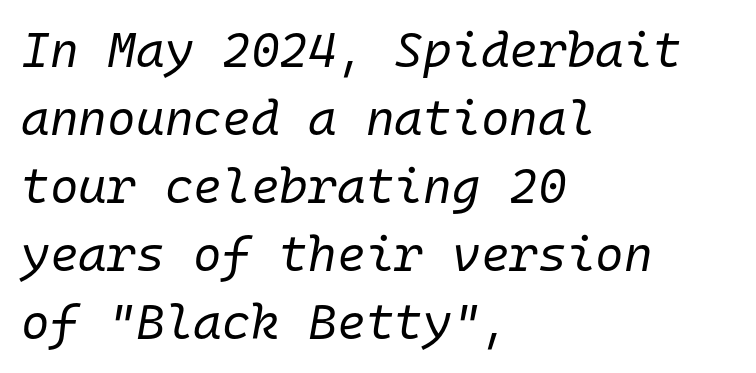
Teacher's note: observe the even left margin — that is flush-left alignment. The glyphs are unaccompanied by any horizontal stroke below them. The letters look calm and open, with moderate or lighter stems. Fixed-width glyphs throughout — classic coding-font behaviour.
